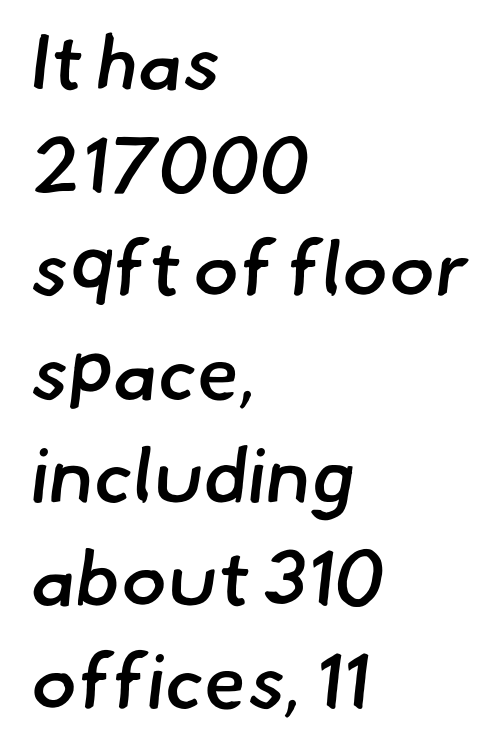
Q: Is the text bold? A: Semi-bold.
Q: Is the typeface a serif or a sans-serif typeface? A: Sans-serif.
Q: Is the text underlined? A: No.
Q: How is the paragraph aligned? A: Left-aligned.
Q: Is the spacing between letters normal or unusually wide? A: Normal.
Q: Is the spacing between lines tight, normal or loose? A: Normal.
Q: Width (condensed, normal, or wide)? A: Normal.
Q: Stroke contrast? A: Low.
Q: x-height? A: Small.
Q: Monospaced? A: No.
